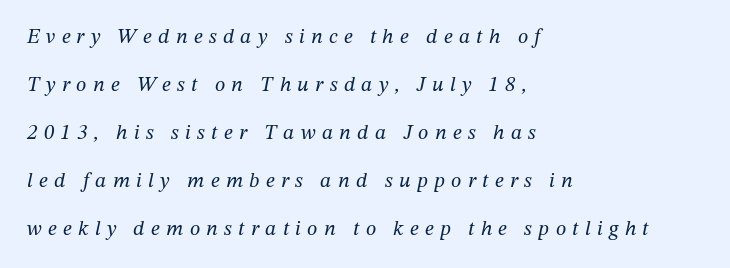
Letters have the restrained weight of plain body copy at most. Bare-footed words on every line. This sample is left-justified, so line endings fall wherever the words run out. Reading down the column, the eye jumps a long way to each next line.
